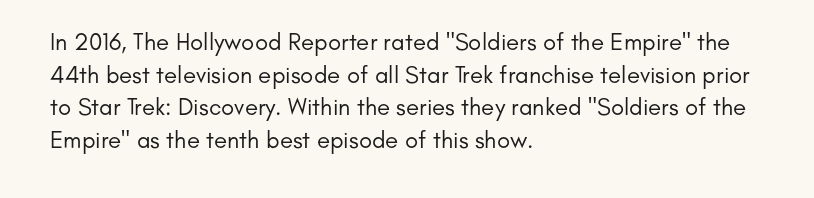
Q: Is the text bold? A: No.
Q: Is the text italic (slanted)? A: No, it is upright.
Q: Is the text underlined? A: No.
Q: How is the paragraph aligned? A: Left-aligned.
Q: Is the spacing between letters normal or unusually wide? A: Normal.
Q: Is the spacing between lines tight, normal or loose? A: Normal.
